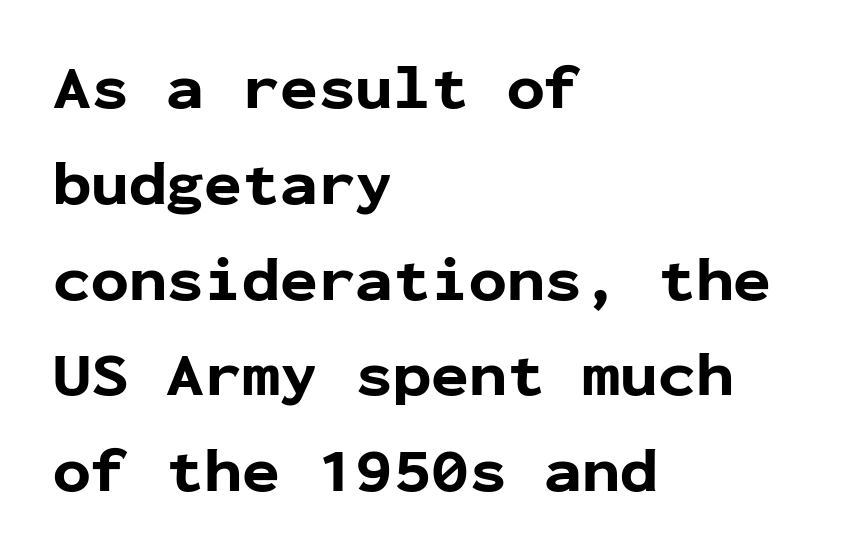
{"serif": "no", "italic": "no", "bold": "yes", "weight": "bold", "width": "normal", "stroke_contrast": "low", "x_height": "medium", "monospaced": "yes", "underline": "no", "align": "left", "line_spacing": "normal", "line_spacing_ratio": 1.52, "letter_spacing": "normal", "letter_spacing_em": 0.0, "glyph_px": 63}
